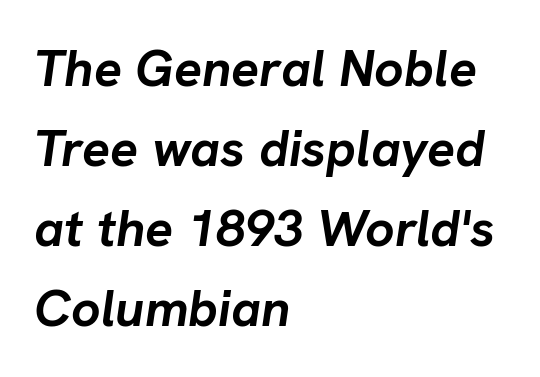
The image shows 52 px semibold type, italic (leaning right); set left-aligned, normal line spacing (1.54x), normal letter spacing, not underlined; low stroke contrast and a medium x-height.
